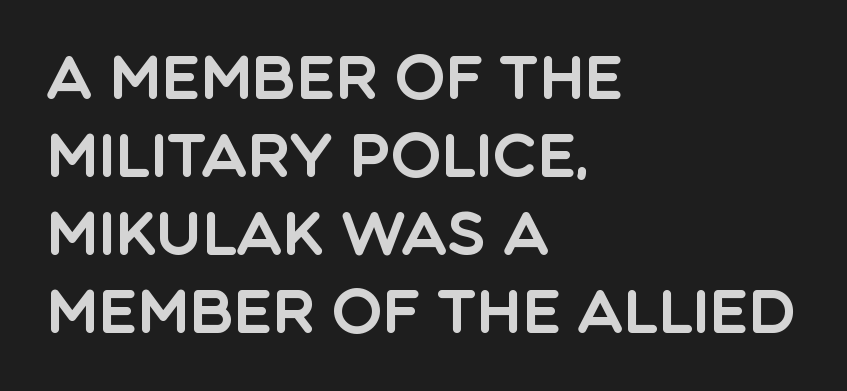
Letter spacing: default. Decoration check: the copy has no underline. The face used here is proportionally spaced, like ordinary book or web type. Note: no serifs on the glyphs. A classic flush-left, rag-right setting is used for this passage.
